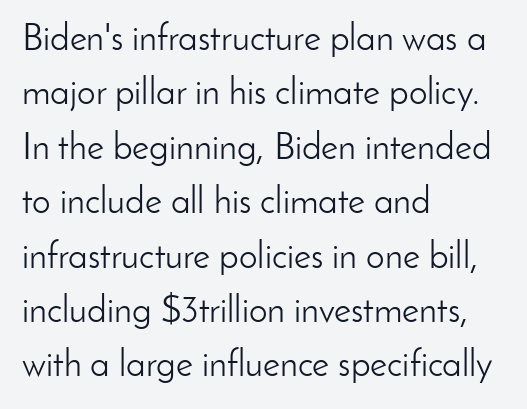
{"serif": "no", "italic": "no", "bold": "no", "weight": "light", "width": "normal", "stroke_contrast": "low", "x_height": "small", "monospaced": "no", "underline": "no", "align": "left", "line_spacing": "normal", "line_spacing_ratio": 1.47, "letter_spacing": "normal", "letter_spacing_em": 0.0, "glyph_px": 37}
